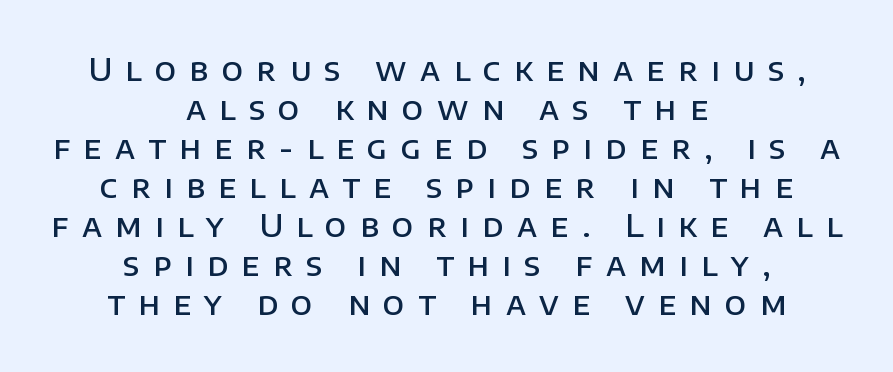
{"serif": "no", "italic": "no", "bold": "semi", "weight": "semibold", "width": "normal", "stroke_contrast": "low", "x_height": "large", "monospaced": "no", "underline": "no", "align": "center", "line_spacing": "normal", "line_spacing_ratio": 1.26, "letter_spacing": "wide", "letter_spacing_em": 0.43, "glyph_px": 31}
